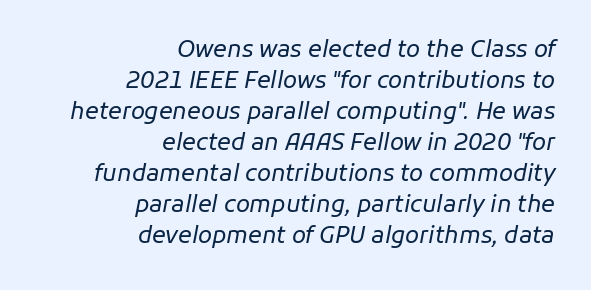
The image shows 23 px text type, italic (leaning right); set right-aligned, normal line spacing (1.35x), normal letter spacing, not underlined.
